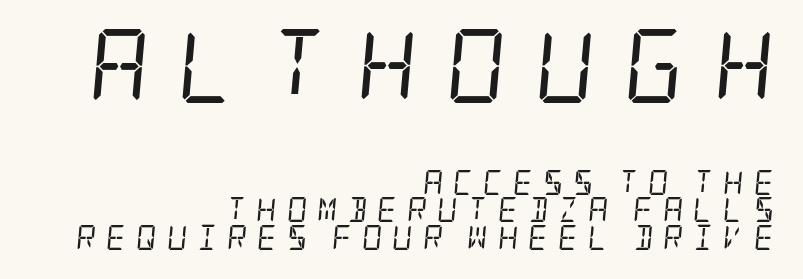
{"serif": "yes", "italic": "yes", "lean": "right", "slant_degrees": 5, "bold": "no", "weight": "regular", "width": "condensed", "stroke_contrast": "low", "x_height": "large", "underline": "no", "align": "right", "line_spacing": "tight", "line_spacing_ratio": 1.1, "letter_spacing": "wide", "letter_spacing_em": 0.39, "larger_block": "first", "size_ratio": 2.96, "glyph_px": 74}
